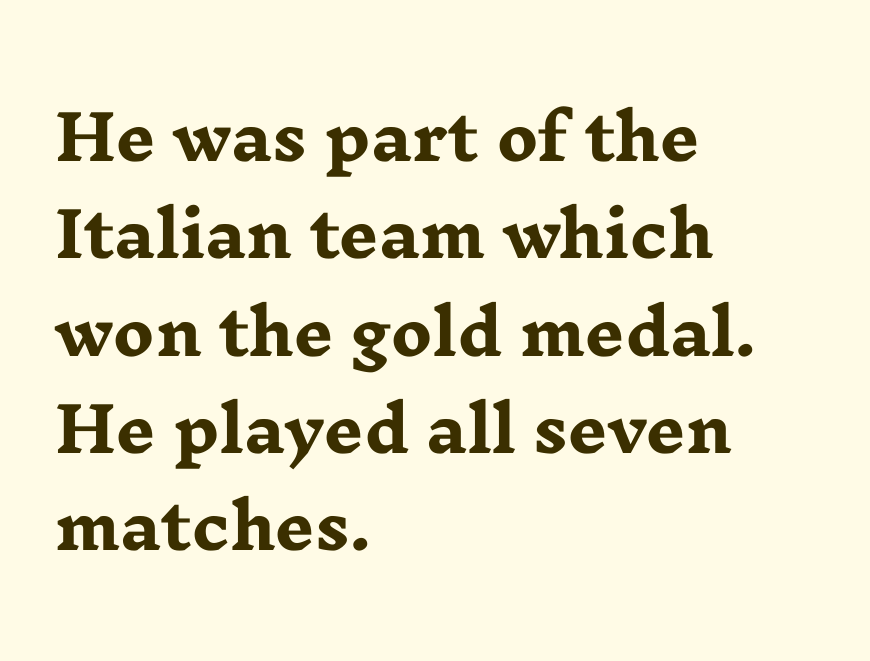
{"serif": "yes", "italic": "no", "bold": "yes", "weight": "heavy", "width": "wide", "stroke_contrast": "low", "x_height": "medium", "monospaced": "no", "underline": "no", "align": "left", "line_spacing": "normal", "line_spacing_ratio": 1.57, "letter_spacing": "normal", "letter_spacing_em": 0.0, "glyph_px": 62}
